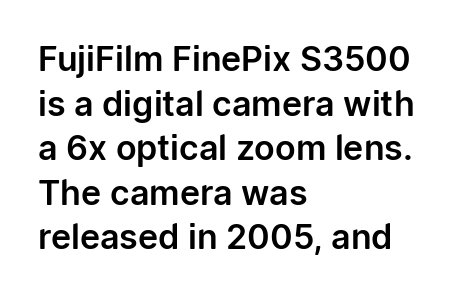
The image shows 34 px sans-serif type, upright; set left-aligned, normal line spacing (1.31x), normal letter spacing, not underlined; low stroke contrast and a medium x-height.
